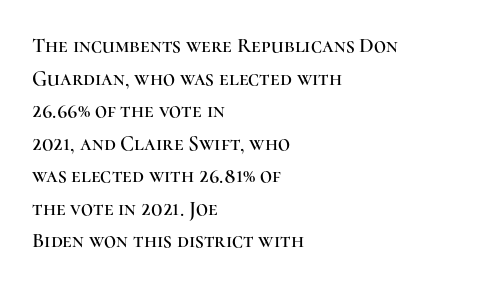
{"italic": "no", "underline": "no", "align": "left", "line_spacing": "normal", "line_spacing_ratio": 1.55, "letter_spacing": "normal", "letter_spacing_em": 0.0, "glyph_px": 21}
